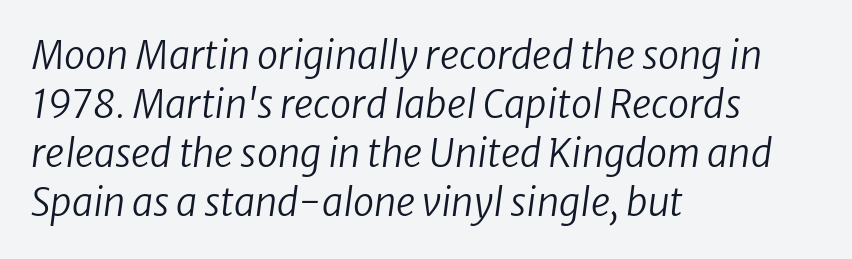
The image shows 38 px regular-weight type, italic (leaning right); set left-aligned, normal line spacing (1.29x), normal letter spacing, not underlined; low stroke contrast and a medium x-height.
